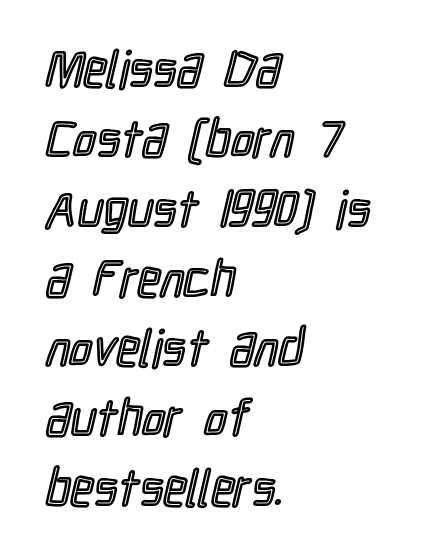
{"width": "condensed", "x_height": "medium", "monospaced": "no", "underline": "no", "align": "left", "line_spacing": "normal", "line_spacing_ratio": 1.37, "letter_spacing": "normal", "letter_spacing_em": 0.0, "glyph_px": 51}
